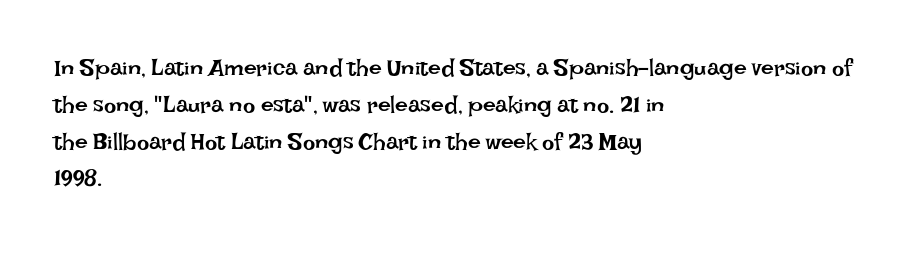
Q: Is the text bold? A: No.
Q: Is the text italic (slanted)? A: No, it is upright.
Q: Is the text underlined? A: No.
Q: How is the paragraph aligned? A: Left-aligned.
Q: Is the spacing between letters normal or unusually wide? A: Normal.
Q: Is the spacing between lines tight, normal or loose? A: Normal.
